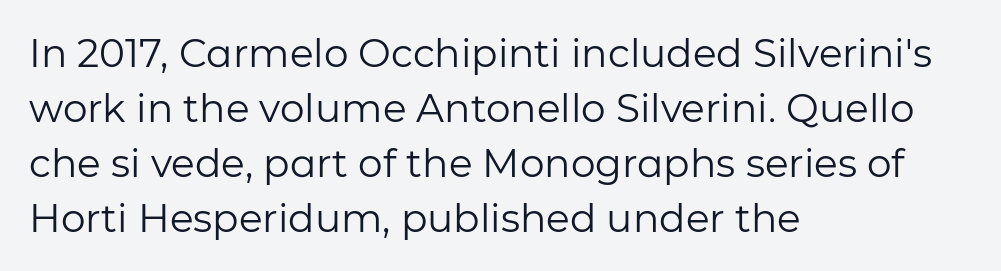
{"serif": "no", "italic": "no", "bold": "no", "weight": "regular", "width": "normal", "stroke_contrast": "low", "x_height": "medium", "monospaced": "no", "underline": "no", "align": "left", "line_spacing": "normal", "line_spacing_ratio": 1.41, "letter_spacing": "normal", "letter_spacing_em": 0.0, "glyph_px": 39}
